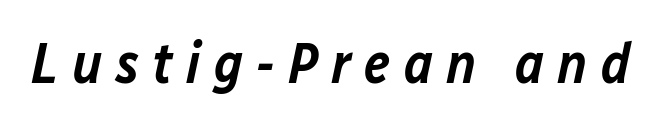
Q: Is the text bold? A: Semi-bold.
Q: Is the text italic (slanted)? A: Yes, it leans right by about 12 degrees.
Q: Is the text underlined? A: No.
Q: Is the spacing between letters normal or unusually wide? A: Unusually wide.
Q: Width (condensed, normal, or wide)? A: Normal.
Q: Stroke contrast? A: Low.
Q: x-height? A: Medium.
Q: Monospaced? A: No.
